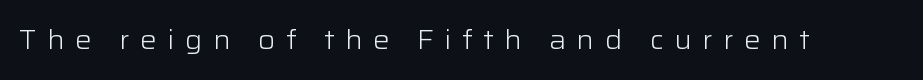
{"italic": "no", "bold": "no", "underline": "no", "letter_spacing": "wide", "letter_spacing_em": 0.4, "glyph_px": 26}
